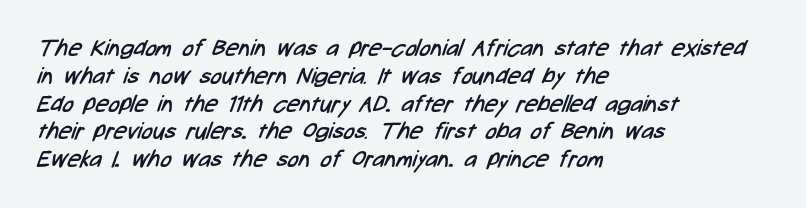
Q: Is the text bold? A: No.
Q: Is the text underlined? A: No.
Q: How is the paragraph aligned? A: Left-aligned.
Q: Is the spacing between letters normal or unusually wide? A: Normal.
